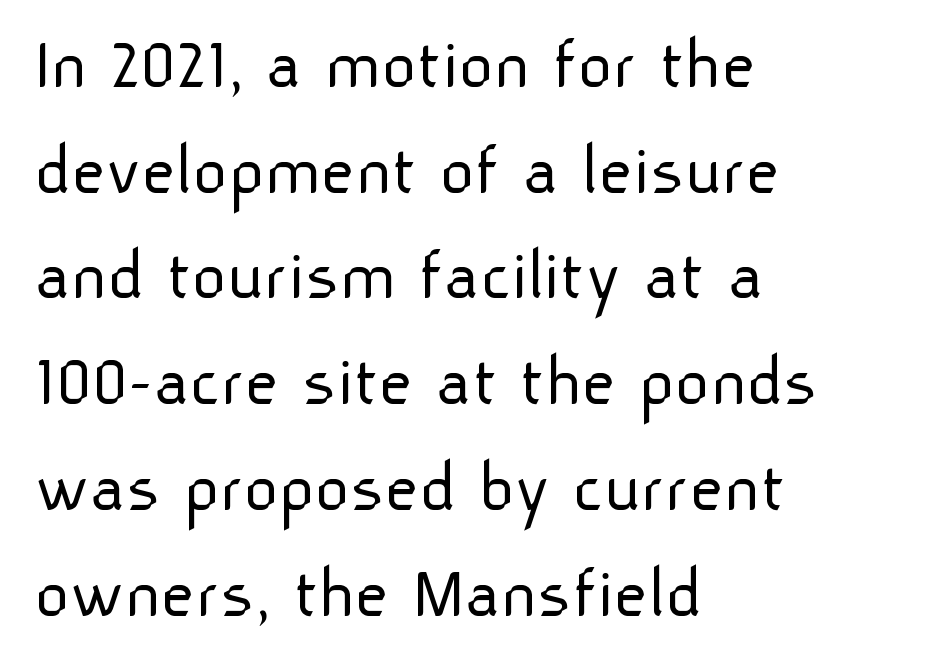
Q: Is the text bold? A: No.
Q: Is the text italic (slanted)? A: No, it is upright.
Q: Is the typeface a serif or a sans-serif typeface? A: Sans-serif.
Q: Is the text underlined? A: No.
Q: How is the paragraph aligned? A: Left-aligned.
Q: Is the spacing between letters normal or unusually wide? A: Normal.
Q: Is the spacing between lines tight, normal or loose? A: Normal.
Q: Width (condensed, normal, or wide)? A: Normal.
Q: Stroke contrast? A: Low.
Q: x-height? A: Medium.
Q: Monospaced? A: No.
